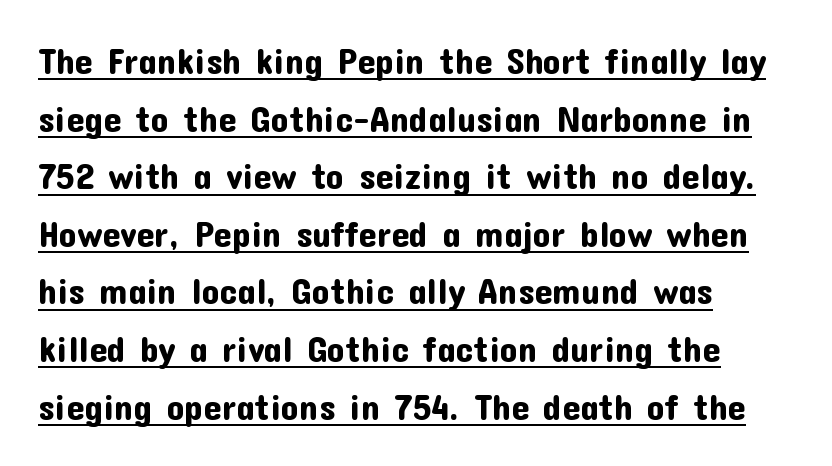
The image shows 36 px sans-serif type, upright; set left-aligned, normal line spacing (1.6x), normal letter spacing, underlined; low stroke contrast and a medium x-height.
